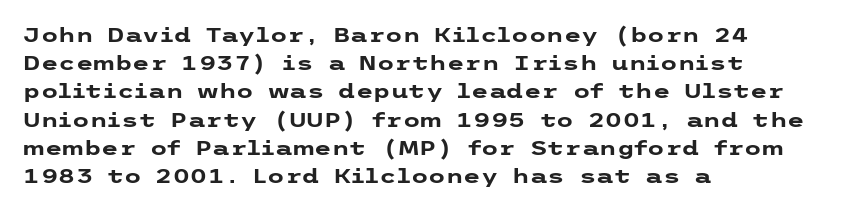
Upright lettering throughout. Each line starts at the same left margin while the right side varies. The passage shown has conventional tracking throughout. The glyphs have the mass of a bold cut. Summary of vertical rhythm: regular, with standard interline spacing. Words float on clear page, feet unadorned.
